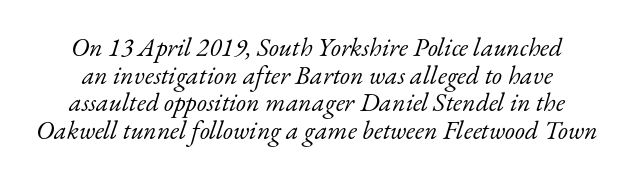
The image shows 26 px text type, italic (leaning right); set tight line spacing (1.06x), normal letter spacing, not underlined.
